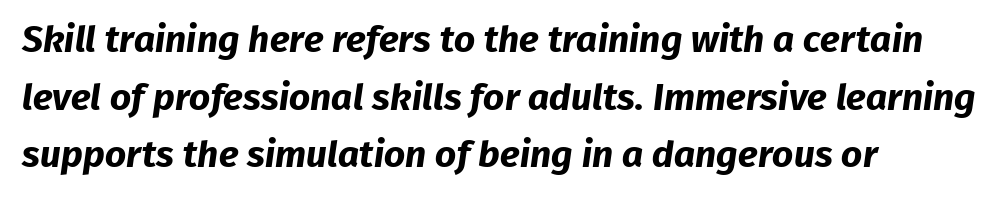
The image shows 37 px bold sans-serif type; set left-aligned, normal line spacing (1.56x), normal letter spacing, not underlined; low stroke contrast and a medium x-height.
